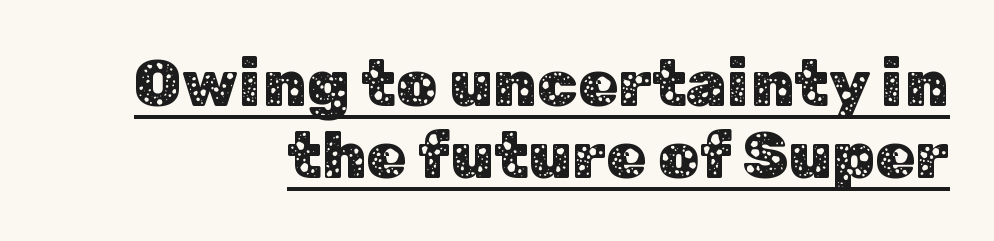
This sample has the flowing, uneven cadence of proportional lettering. What kind of face is this? One without serifs — a sans. A typographer would call this underscored text. The rendering uses a small line-height, squeezing the rows. Spacing between characters is what you'd get straight out of the box.
